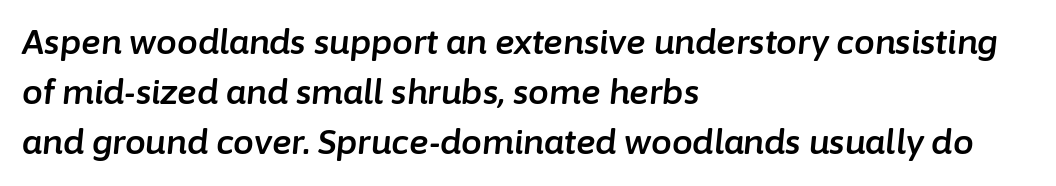
{"italic": "yes", "lean": "right", "slant_degrees": 6, "width": "normal", "stroke_contrast": "low", "x_height": "medium", "monospaced": "no", "underline": "no", "align": "left", "line_spacing": "normal", "line_spacing_ratio": 1.52, "letter_spacing": "normal", "letter_spacing_em": 0.0, "glyph_px": 33}
